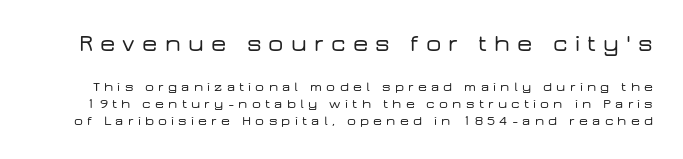
Q: Is the text italic (slanted)? A: No, it is upright.
Q: Is the text underlined? A: No.
Q: Is the spacing between letters normal or unusually wide? A: Unusually wide.
Q: Which block of text is set in a larger size, the first (top) or the second (bottom)? A: The first (top) one.
